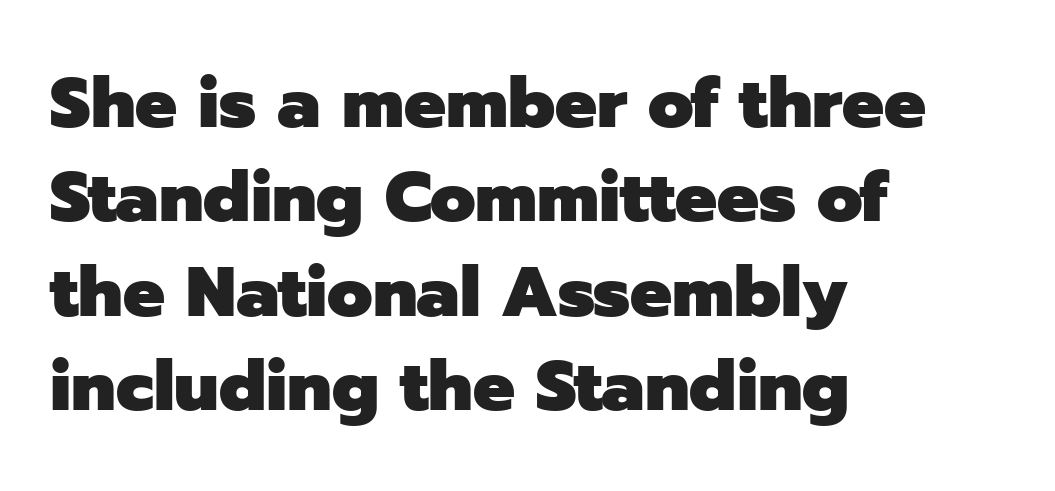
Q: Is the text bold? A: Yes.
Q: Is the text italic (slanted)? A: No, it is upright.
Q: Is the typeface a serif or a sans-serif typeface? A: Sans-serif.
Q: Is the text underlined? A: No.
Q: How is the paragraph aligned? A: Left-aligned.
Q: Is the spacing between letters normal or unusually wide? A: Normal.
Q: Is the spacing between lines tight, normal or loose? A: Normal.
Q: Width (condensed, normal, or wide)? A: Normal.
Q: Stroke contrast? A: Low.
Q: x-height? A: Medium.
Q: Monospaced? A: No.
